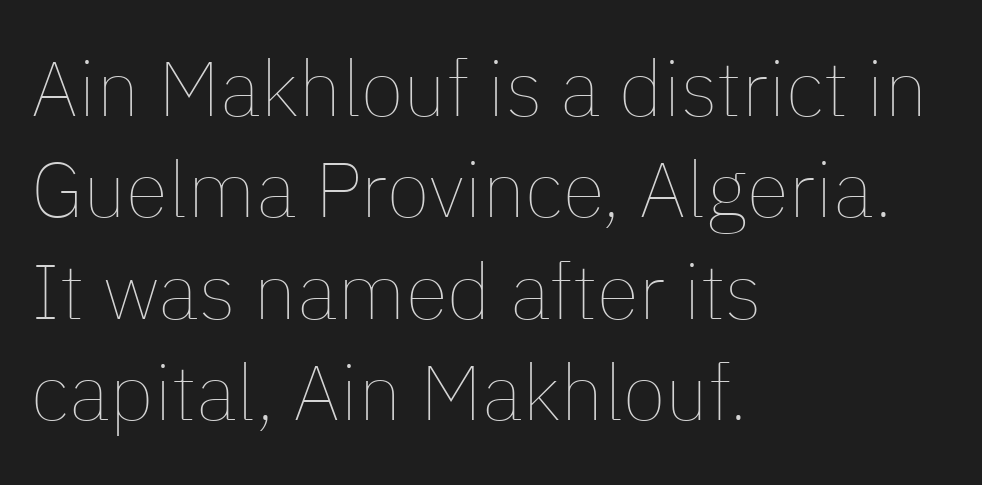
{"italic": "no", "bold": "no", "weight": "thin", "width": "normal", "stroke_contrast": "low", "x_height": "medium", "monospaced": "no", "underline": "no", "align": "left", "line_spacing": "normal", "line_spacing_ratio": 1.3, "letter_spacing": "normal", "letter_spacing_em": 0.0, "glyph_px": 78}
